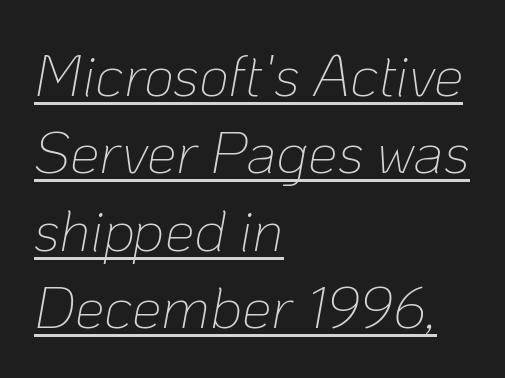
The image shows 59 px thin type, italic (leaning right); set left-aligned, normal line spacing (1.31x), normal letter spacing, underlined; low stroke contrast and a medium x-height.
